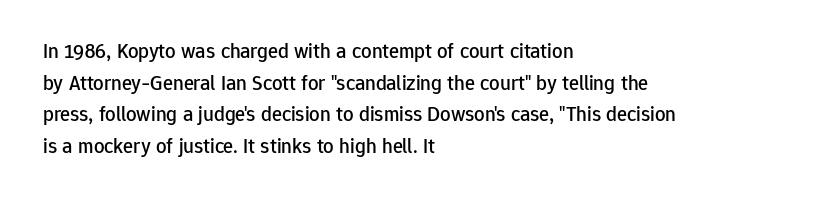
Q: Is the text italic (slanted)? A: No, it is upright.
Q: Is the text underlined? A: No.
Q: How is the paragraph aligned? A: Left-aligned.
Q: Is the spacing between letters normal or unusually wide? A: Normal.
Q: Is the spacing between lines tight, normal or loose? A: Normal.
